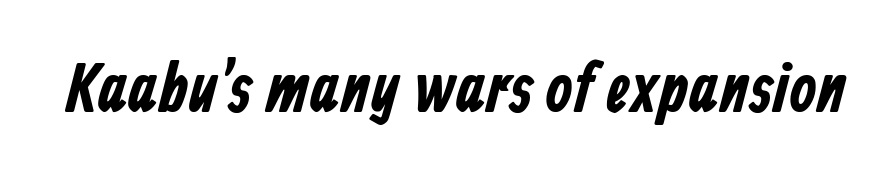
Glyph-to-glyph distance matches everyday printed text. Is this a fixed-width face? No — the glyphs have proportional, varying widths. Quick note: underline off. The face used here is a sans, in the tradition of grotesques and geometrics.
